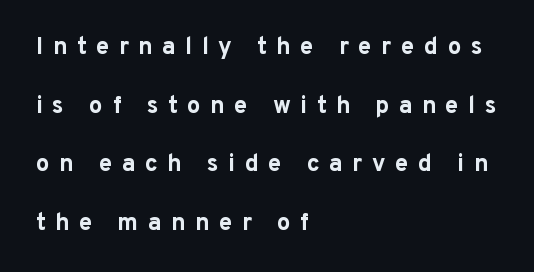
The space beneath each line is pristine and unruled. The lettering stays uniformly vertical, giving the passage a roman look. The type is letterspaced generously, with wide tracking. Look at the stroke-to-counter ratio: heavy, a bold. Vertical spacing — loose.
